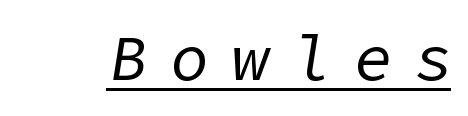
Q: Is the text bold? A: No.
Q: Is the text italic (slanted)? A: Yes, it leans right by about 9 degrees.
Q: Is the text underlined? A: Yes.
Q: Is the spacing between letters normal or unusually wide? A: Unusually wide.
Q: Width (condensed, normal, or wide)? A: Normal.
Q: Stroke contrast? A: Low.
Q: x-height? A: Medium.
